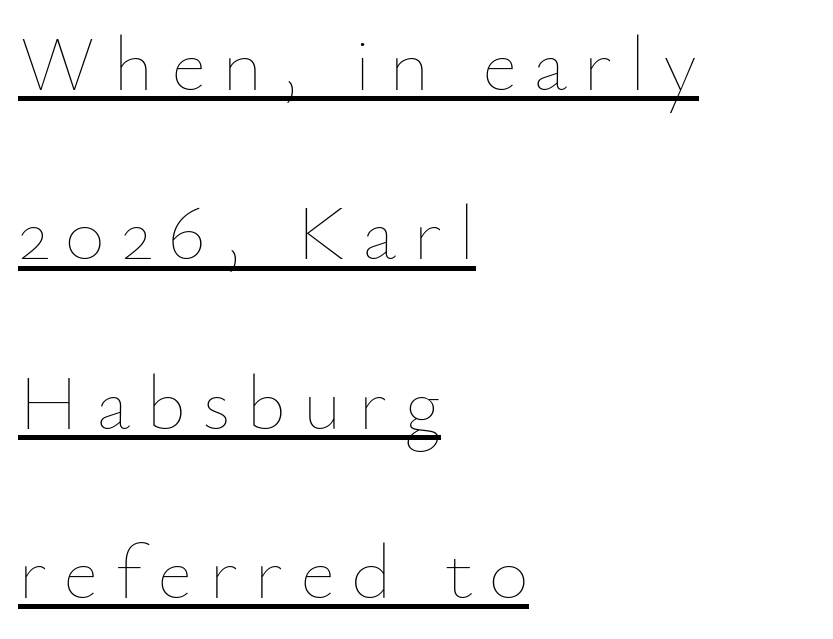
{"italic": "no", "bold": "no", "weight": "thin", "width": "normal", "stroke_contrast": "low", "x_height": "small", "monospaced": "no", "underline": "yes", "align": "left", "line_spacing": "loose", "line_spacing_ratio": 2.17, "letter_spacing": "wide", "letter_spacing_em": 0.21, "glyph_px": 78}
